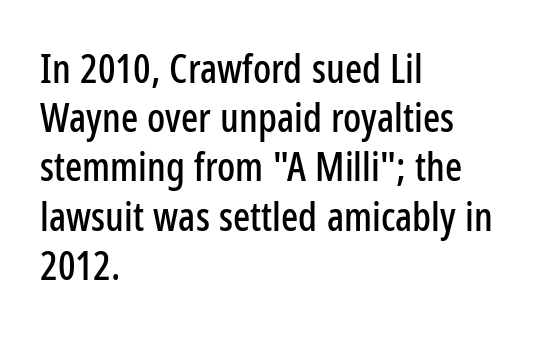
{"serif": "no", "italic": "no", "width": "condensed", "stroke_contrast": "low", "x_height": "medium", "monospaced": "no", "underline": "no", "align": "left", "line_spacing_ratio": 1.23, "letter_spacing": "normal", "letter_spacing_em": 0.0, "glyph_px": 40}
